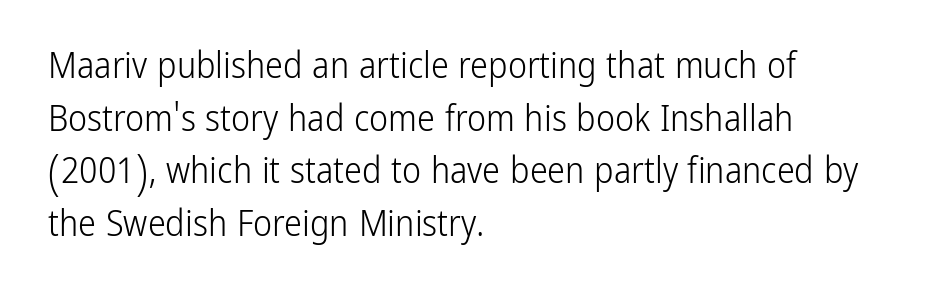
Q: Is the text bold? A: No.
Q: Is the text italic (slanted)? A: No, it is upright.
Q: Is the typeface a serif or a sans-serif typeface? A: Sans-serif.
Q: Is the text underlined? A: No.
Q: How is the paragraph aligned? A: Left-aligned.
Q: Is the spacing between letters normal or unusually wide? A: Normal.
Q: Is the spacing between lines tight, normal or loose? A: Normal.
Q: Width (condensed, normal, or wide)? A: Condensed.
Q: Stroke contrast? A: Low.
Q: x-height? A: Medium.
Q: Monospaced? A: No.
